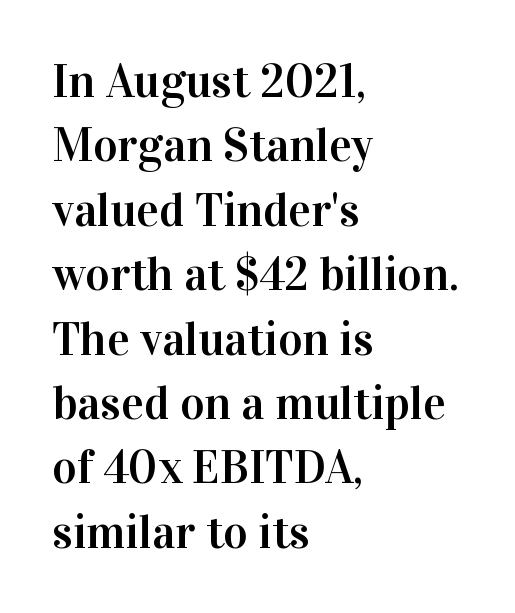
Q: Is the text italic (slanted)? A: No, it is upright.
Q: Is the typeface a serif or a sans-serif typeface? A: Serif.
Q: Is the text underlined? A: No.
Q: How is the paragraph aligned? A: Left-aligned.
Q: Is the spacing between letters normal or unusually wide? A: Normal.
Q: Is the spacing between lines tight, normal or loose? A: Normal.
Q: Width (condensed, normal, or wide)? A: Normal.
Q: Stroke contrast? A: High.
Q: x-height? A: Medium.
Q: Monospaced? A: No.
